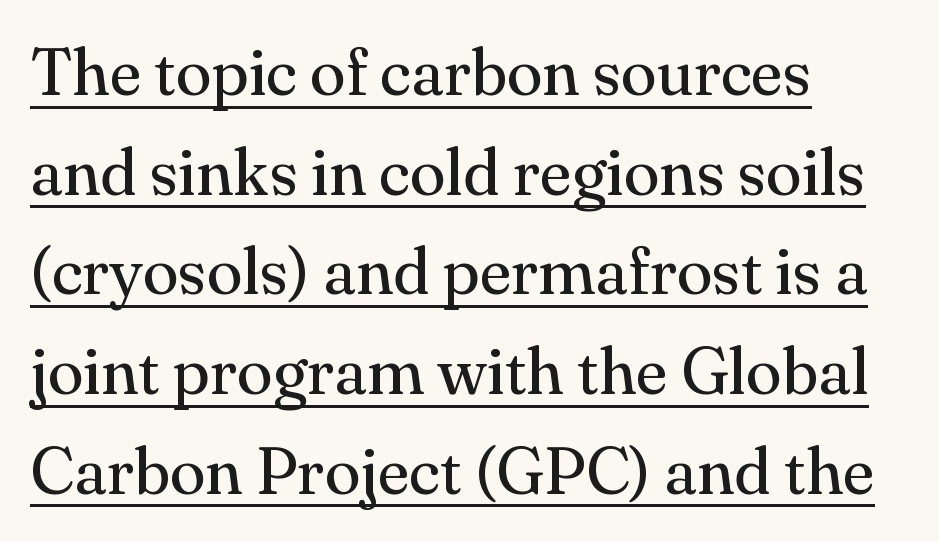
Q: Is the text bold? A: No.
Q: Is the text italic (slanted)? A: No, it is upright.
Q: Is the typeface a serif or a sans-serif typeface? A: Serif.
Q: Is the text underlined? A: Yes.
Q: How is the paragraph aligned? A: Left-aligned.
Q: Is the spacing between letters normal or unusually wide? A: Normal.
Q: Is the spacing between lines tight, normal or loose? A: Normal.
Q: Width (condensed, normal, or wide)? A: Normal.
Q: Stroke contrast? A: Medium.
Q: x-height? A: Small.
Q: Monospaced? A: No.
